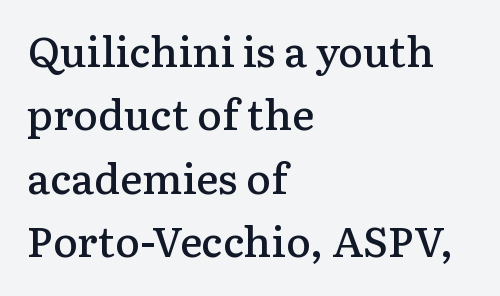
The strokes are fattened partway — semibold, not bold. The type family on display is of the serif kind. Nobody drew a line under any word here. The paragraph shown leans on its left margin. The space between consecutive lines is moderate.
